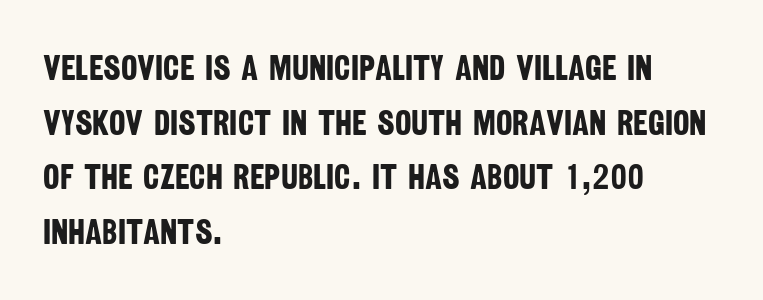
{"serif": "no", "bold": "yes", "weight": "bold", "width": "condensed", "stroke_contrast": "low", "x_height": "large", "monospaced": "no", "underline": "no", "align": "left", "line_spacing": "normal", "line_spacing_ratio": 1.56, "letter_spacing": "normal", "letter_spacing_em": 0.0, "glyph_px": 35}
